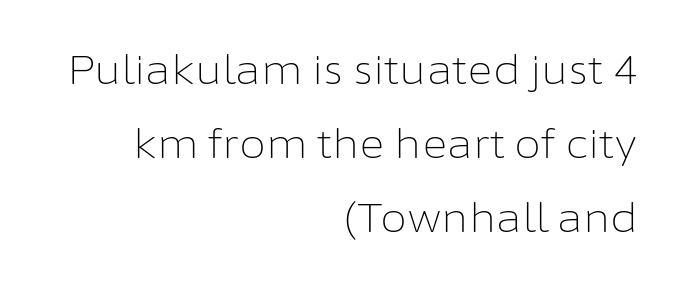
The image shows 39 px light sans-serif type, upright; set right-aligned, loose line spacing (1.9x), normal letter spacing, not underlined; low stroke contrast and a medium x-height.
